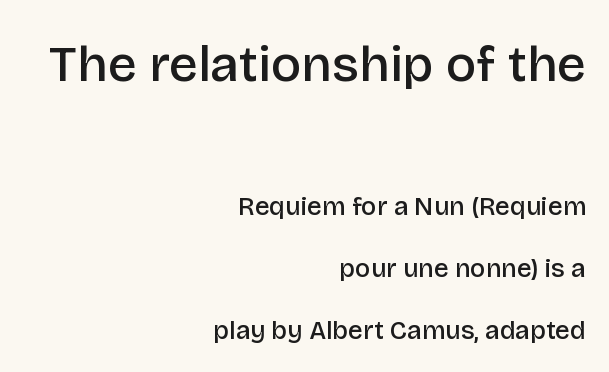
The image shows 51 px semibold sans-serif type, upright; set right-aligned, loose line spacing (2.38x), normal letter spacing, not underlined; the first (top) block is 1.96x larger; low stroke contrast and a large x-height.
